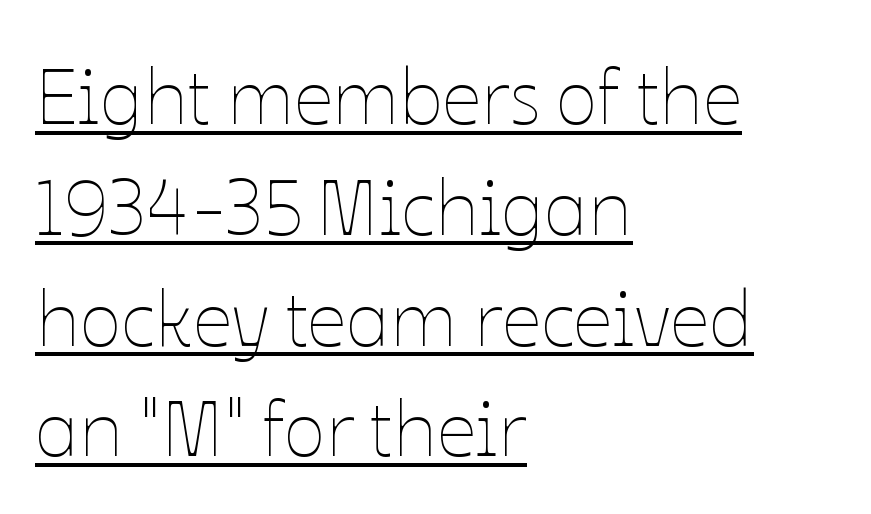
Normally led — the rows are evenly, conventionally spaced. Varying glyph widths throughout — classic text-font behaviour. There is no visible air inserted between adjacent glyphs. These glyphs show unthickened strokes, regular width or finer. Where is the straight margin? On the left.
